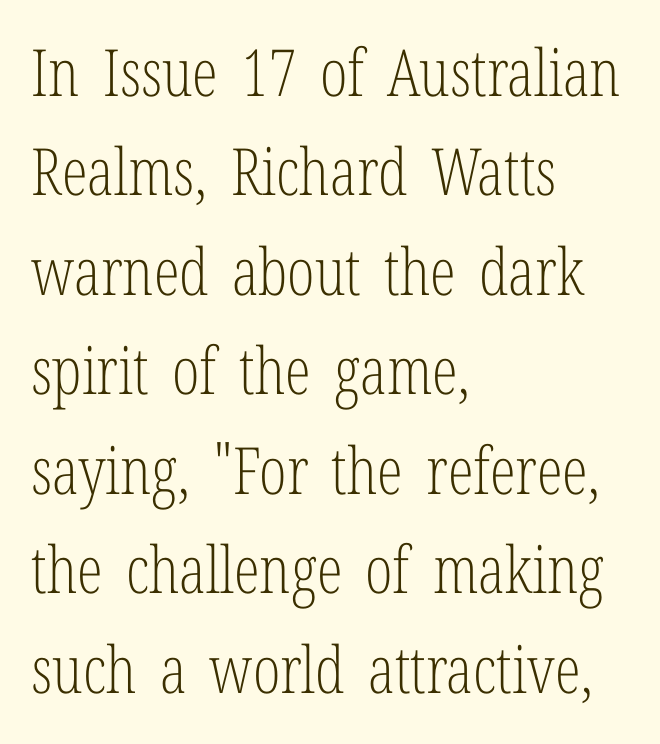
Q: Is the text bold? A: No.
Q: Is the text italic (slanted)? A: No, it is upright.
Q: Is the typeface a serif or a sans-serif typeface? A: Serif.
Q: Is the text underlined? A: No.
Q: How is the paragraph aligned? A: Left-aligned.
Q: Is the spacing between letters normal or unusually wide? A: Normal.
Q: Is the spacing between lines tight, normal or loose? A: Normal.
Q: Width (condensed, normal, or wide)? A: Condensed.
Q: Stroke contrast? A: Low.
Q: x-height? A: Medium.
Q: Monospaced? A: No.
